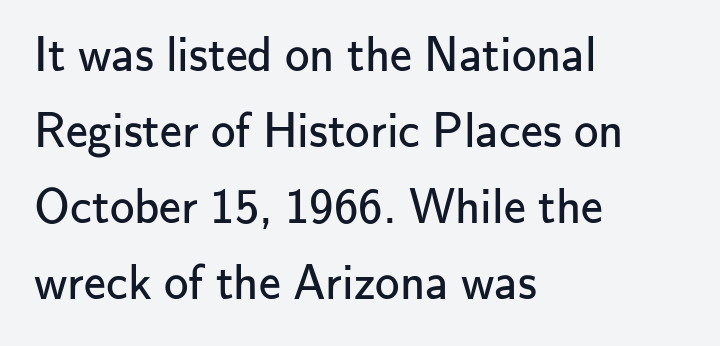
Q: Is the text bold? A: No.
Q: Is the text italic (slanted)? A: No, it is upright.
Q: Is the typeface a serif or a sans-serif typeface? A: Sans-serif.
Q: Is the text underlined? A: No.
Q: How is the paragraph aligned? A: Left-aligned.
Q: Is the spacing between letters normal or unusually wide? A: Normal.
Q: Is the spacing between lines tight, normal or loose? A: Normal.
Q: Width (condensed, normal, or wide)? A: Normal.
Q: Stroke contrast? A: Low.
Q: x-height? A: Small.
Q: Monospaced? A: No.
